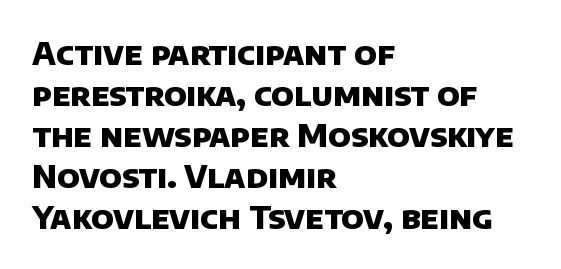
These lines stack with their left ends in a neat column. Font category for this specimen: sans-serif. The line-height multiplier appears to be the usual default. Is the letter spacing exaggerated? No — it looks like the ordinary default. Proportional: the letters do not fall into vertical columns.
